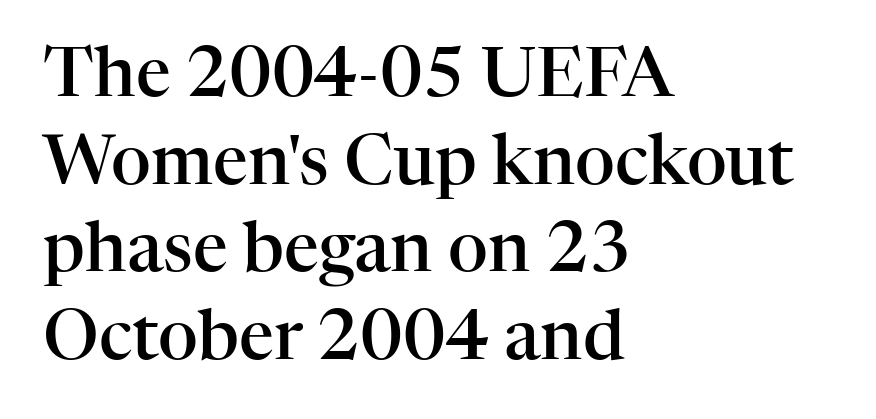
{"serif": "yes", "italic": "no", "bold": "semi", "weight": "semibold", "width": "normal", "stroke_contrast": "high", "x_height": "medium", "monospaced": "no", "underline": "no", "align": "left", "line_spacing": "normal", "line_spacing_ratio": 1.27, "letter_spacing": "normal", "letter_spacing_em": 0.0, "glyph_px": 69}
